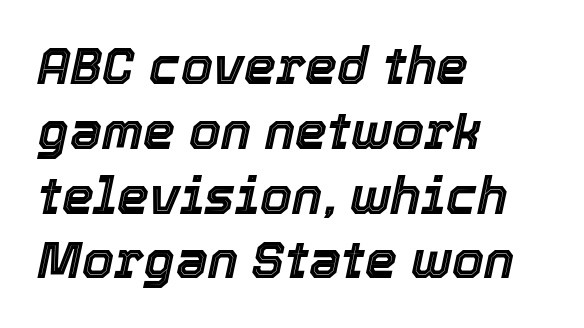
{"italic": "yes", "lean": "right", "slant_degrees": 12, "width": "normal", "x_height": "medium", "monospaced": "no", "underline": "no", "align": "left", "line_spacing": "normal", "line_spacing_ratio": 1.27, "letter_spacing": "normal", "letter_spacing_em": 0.0, "glyph_px": 51}
